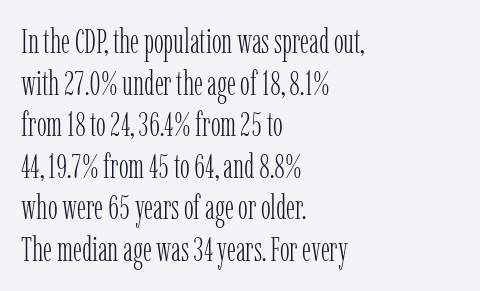
The image shows 33 px light, condensed serif type, upright; set left-aligned, normal line spacing (1.26x), normal letter spacing, not underlined; low stroke contrast and a medium x-height.
